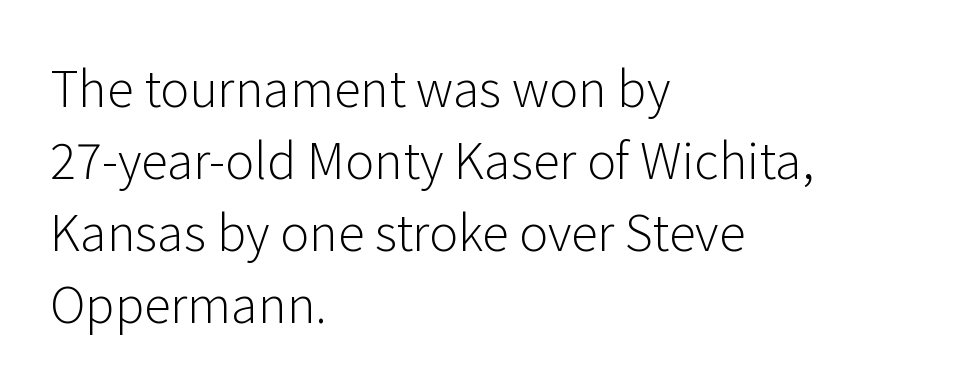
The image shows 49 px light sans-serif type, upright; set left-aligned, normal line spacing (1.47x), normal letter spacing, not underlined; low stroke contrast and a medium x-height.
